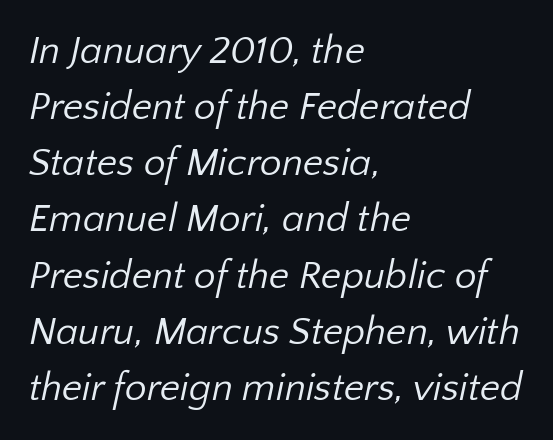
{"serif": "no", "bold": "no", "weight": "regular", "width": "normal", "stroke_contrast": "low", "x_height": "medium", "monospaced": "no", "underline": "no", "align": "left", "line_spacing": "normal", "line_spacing_ratio": 1.44, "letter_spacing": "normal", "letter_spacing_em": 0.0, "glyph_px": 39}
